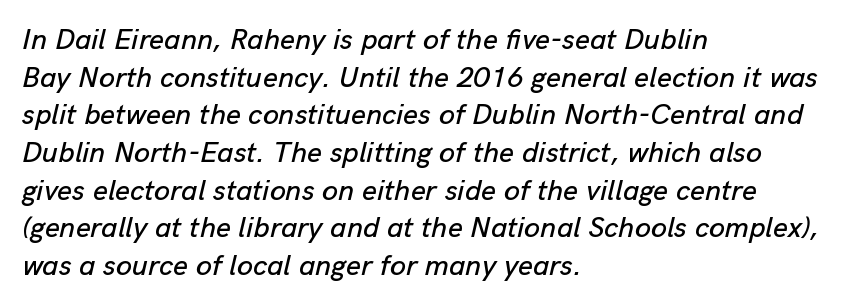
Horizontal alignment here is leftward, the default for most running prose. The foot of each line stays bare and open. These lines are rendered in a variable-pitch font. Vertical spacing — default.
